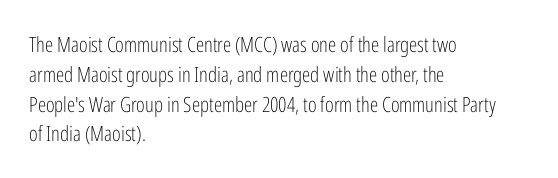
The image shows 21 px text type, upright; set left-aligned, normal line spacing (1.42x), normal letter spacing, not underlined.
